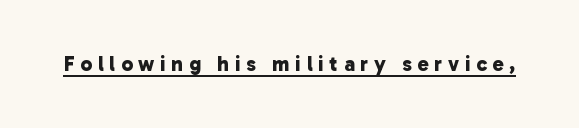
Like a heading marked for emphasis, these lines bear an underscore. Characters follow at a spacing far wider than the type designer built in. Weight: bold.
